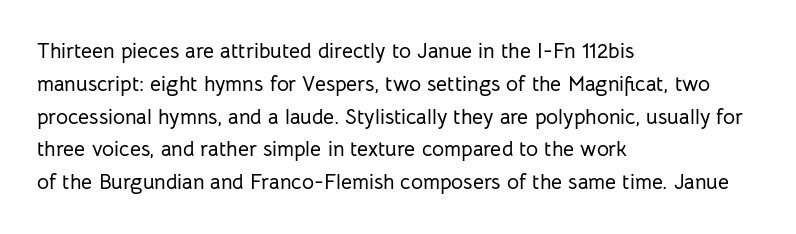
The image shows 21 px text type, upright; set left-aligned, normal line spacing (1.56x), normal letter spacing, not underlined.
